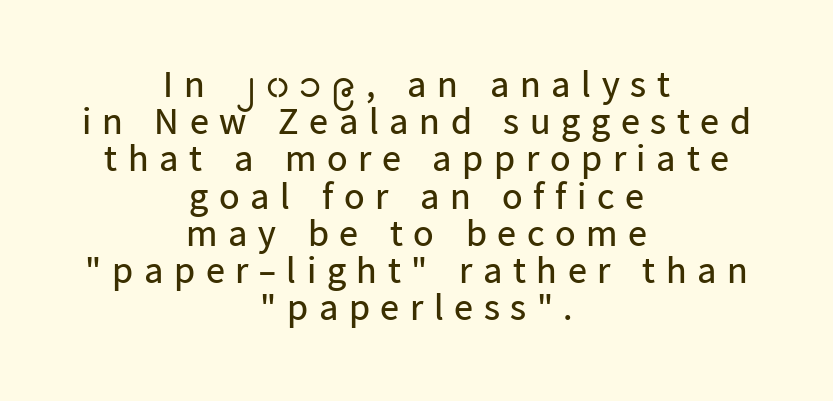
Q: Is the text bold? A: No.
Q: Is the text italic (slanted)? A: No, it is upright.
Q: Is the typeface a serif or a sans-serif typeface? A: Sans-serif.
Q: Is the text underlined? A: No.
Q: How is the paragraph aligned? A: Centered.
Q: Is the spacing between letters normal or unusually wide? A: Unusually wide.
Q: Is the spacing between lines tight, normal or loose? A: Tight.
Q: Width (condensed, normal, or wide)? A: Normal.
Q: Stroke contrast? A: Low.
Q: x-height? A: Medium.
Q: Monospaced? A: No.
